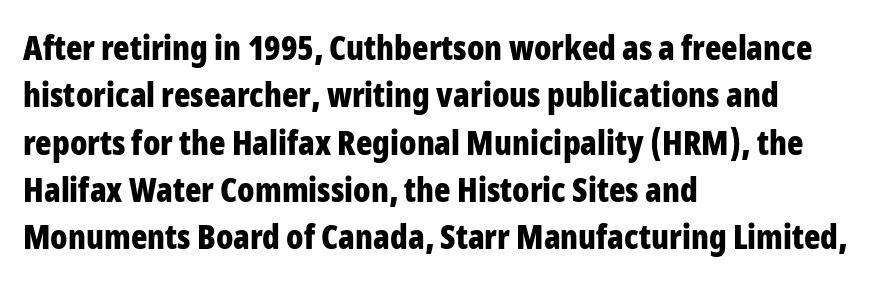
{"serif": "no", "italic": "no", "bold": "yes", "weight": "bold", "width": "condensed", "stroke_contrast": "low", "x_height": "medium", "monospaced": "no", "underline": "no", "align": "left", "line_spacing": "normal", "line_spacing_ratio": 1.39, "letter_spacing": "normal", "letter_spacing_em": 0.0, "glyph_px": 34}
